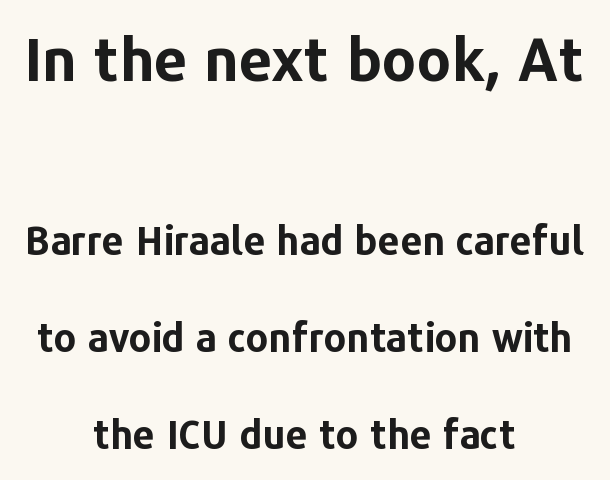
The passage shown is emphatically bold. The face used here is a sans, in the tradition of grotesques and geometrics. Letters rest on an invisible, unmarked baseline. Posture: straight, roman, zero tilt. Here the designer chose a conventional face with non-uniform glyph widths. A centered setting, common on invitations and titles, is used for this passage.
